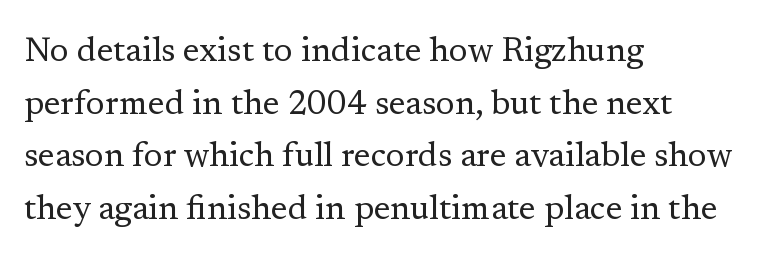
{"serif": "yes", "italic": "no", "bold": "no", "weight": "regular", "width": "normal", "stroke_contrast": "low", "x_height": "medium", "monospaced": "no", "underline": "no", "align": "left", "line_spacing": "normal", "line_spacing_ratio": 1.55, "letter_spacing": "normal", "letter_spacing_em": 0.0, "glyph_px": 34}
